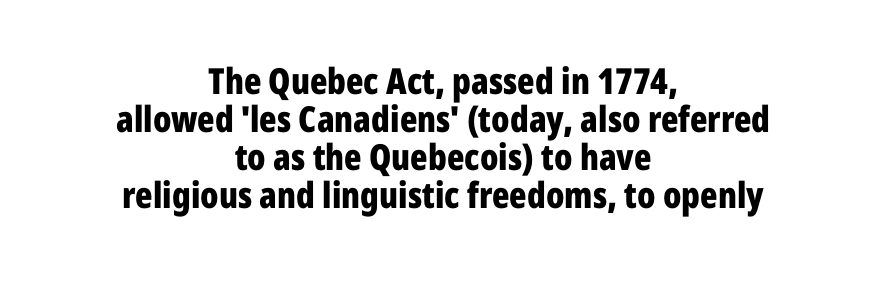
Q: Is the text bold? A: Yes.
Q: Is the text italic (slanted)? A: No, it is upright.
Q: Is the typeface a serif or a sans-serif typeface? A: Sans-serif.
Q: Is the text underlined? A: No.
Q: How is the paragraph aligned? A: Centered.
Q: Is the spacing between letters normal or unusually wide? A: Normal.
Q: Is the spacing between lines tight, normal or loose? A: Tight.
Q: Width (condensed, normal, or wide)? A: Condensed.
Q: Stroke contrast? A: Low.
Q: x-height? A: Medium.
Q: Monospaced? A: No.
